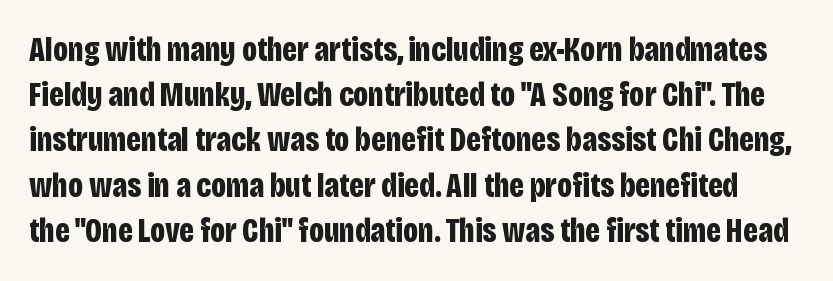
The image shows 34 px bold, condensed sans-serif type, upright; set normal line spacing (1.33x), normal letter spacing, not underlined; low stroke contrast and a large x-height.
